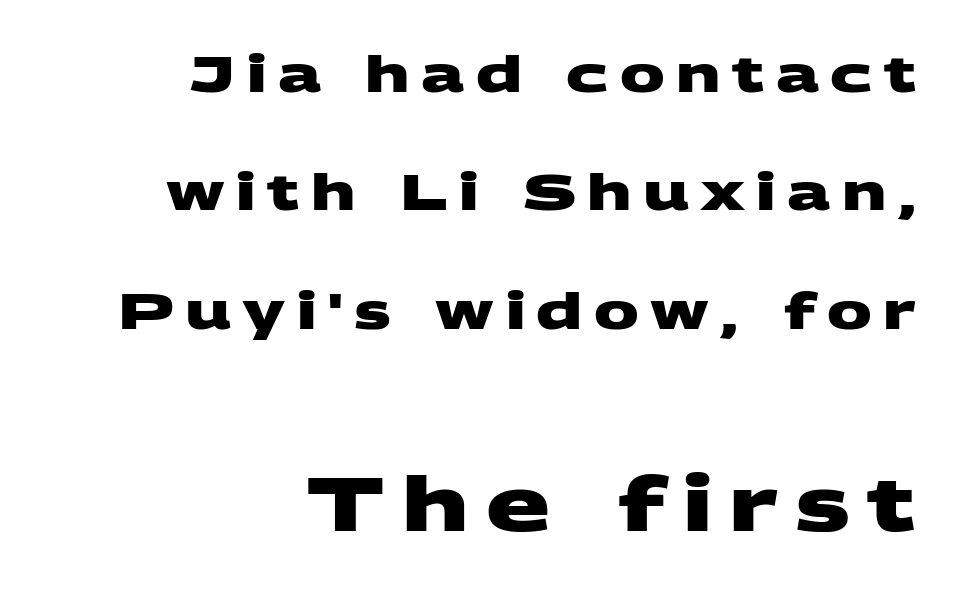
Q: Is the text bold? A: Yes.
Q: Is the typeface a serif or a sans-serif typeface? A: Sans-serif.
Q: Is the text underlined? A: No.
Q: How is the paragraph aligned? A: Right-aligned.
Q: Is the spacing between letters normal or unusually wide? A: Unusually wide.
Q: Is the spacing between lines tight, normal or loose? A: Loose.
Q: Which block of text is set in a larger size, the first (top) or the second (bottom)? A: The second (bottom) one.
Q: Width (condensed, normal, or wide)? A: Wide.
Q: Stroke contrast? A: Medium.
Q: x-height? A: Large.
Q: Monospaced? A: No.
